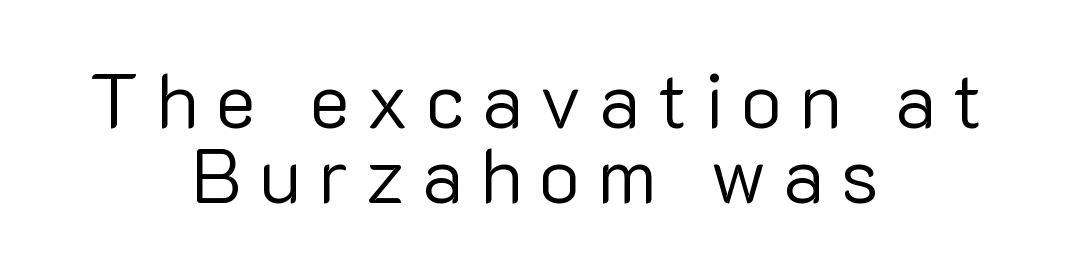
Q: Is the text bold? A: No.
Q: Is the text italic (slanted)? A: No, it is upright.
Q: Is the typeface a serif or a sans-serif typeface? A: Sans-serif.
Q: Is the text underlined? A: No.
Q: How is the paragraph aligned? A: Centered.
Q: Is the spacing between letters normal or unusually wide? A: Unusually wide.
Q: Is the spacing between lines tight, normal or loose? A: Tight.
Q: Width (condensed, normal, or wide)? A: Normal.
Q: Stroke contrast? A: Low.
Q: x-height? A: Medium.
Q: Monospaced? A: No.
